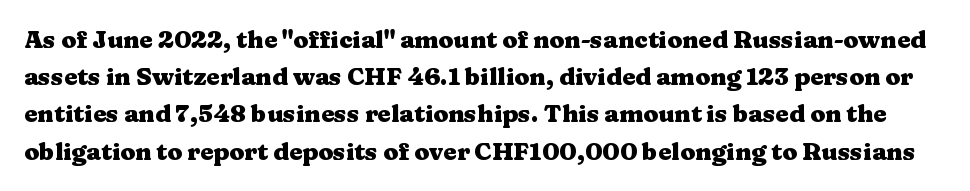
{"italic": "no", "bold": "yes", "underline": "no", "line_spacing": "normal", "line_spacing_ratio": 1.55, "letter_spacing": "normal", "letter_spacing_em": 0.0, "glyph_px": 24}
